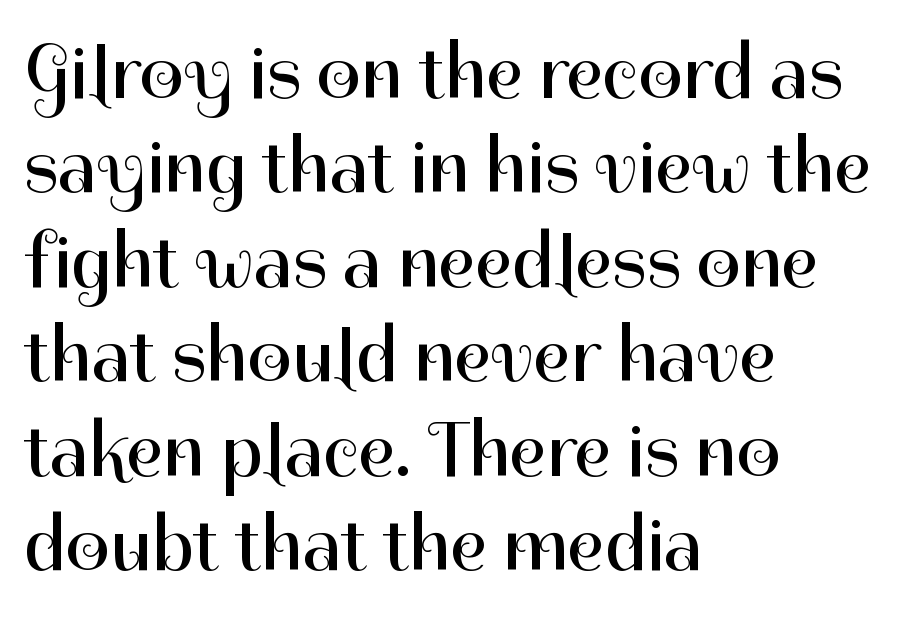
The image shows 78 px regular-weight sans-serif type, upright; set left-aligned, line spacing 1.21x, normal letter spacing, not underlined; high stroke contrast and a medium x-height.
